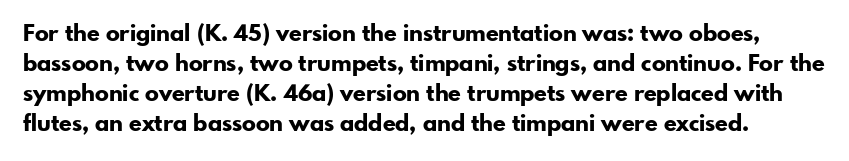
{"italic": "no", "bold": "yes", "underline": "no", "line_spacing": "normal", "line_spacing_ratio": 1.31, "letter_spacing": "normal", "letter_spacing_em": 0.0, "glyph_px": 23}
